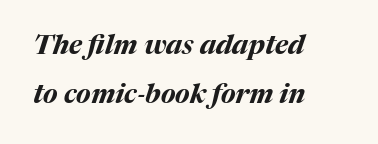
The image shows 27 px bold type, italic (leaning right); set left-aligned, line spacing 1.82x, normal letter spacing, not underlined.
